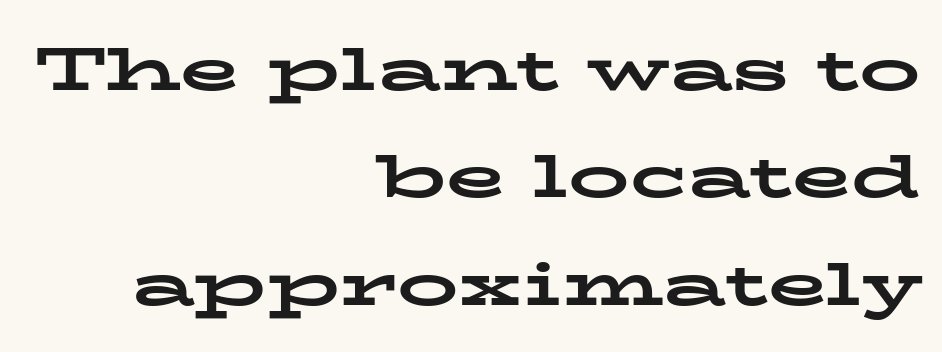
Any mark beneath the type? The region is blank. A student would call this right alignment; a typographer would say flush right, rag left. In terms of letterspacing, this is plain default setting. A dark, heavy texture on the line: the type is bold. Posture: upright roman. The glyphs in this specimen are seriffed.
